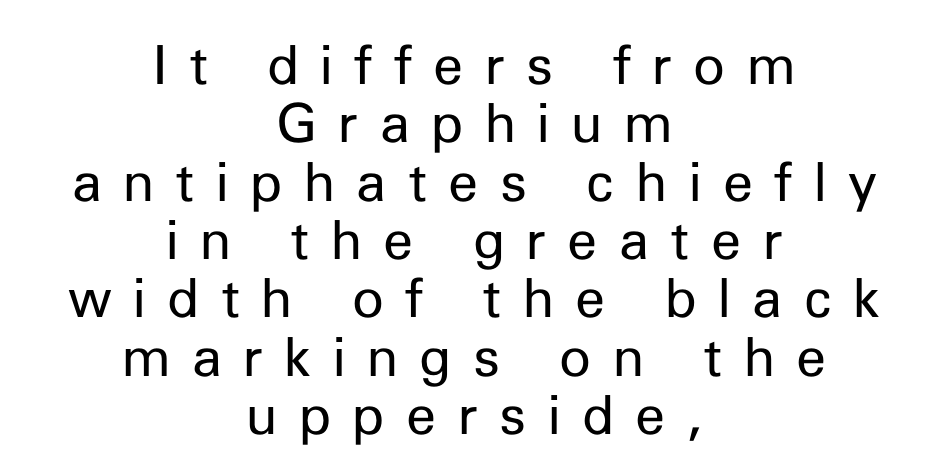
Q: Is the text bold? A: No.
Q: Is the text italic (slanted)? A: No, it is upright.
Q: Is the typeface a serif or a sans-serif typeface? A: Sans-serif.
Q: Is the text underlined? A: No.
Q: How is the paragraph aligned? A: Centered.
Q: Is the spacing between letters normal or unusually wide? A: Unusually wide.
Q: Is the spacing between lines tight, normal or loose? A: Tight.
Q: Width (condensed, normal, or wide)? A: Normal.
Q: Stroke contrast? A: Low.
Q: x-height? A: Medium.
Q: Monospaced? A: No.
